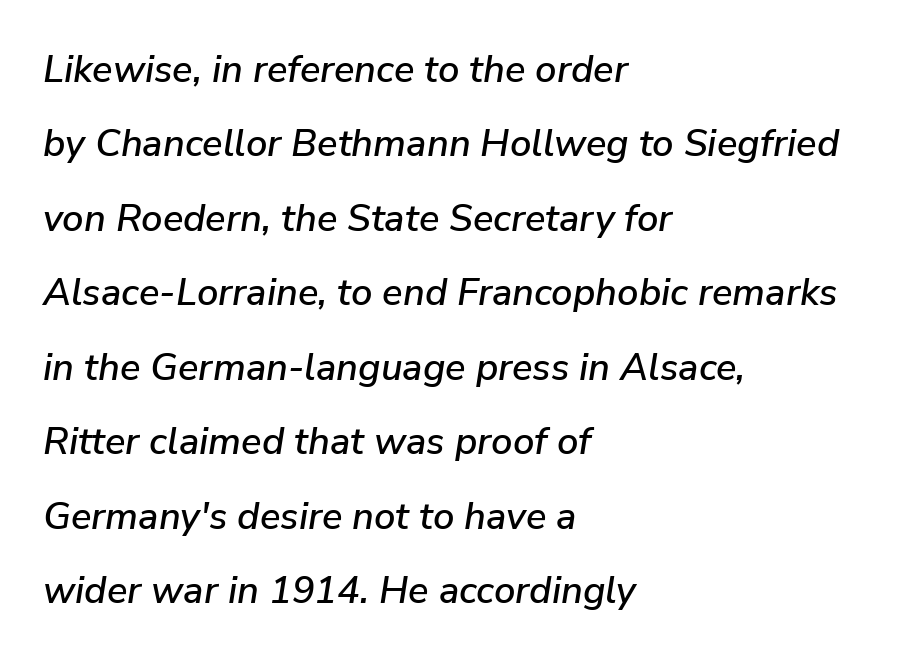
{"italic": "yes", "lean": "right", "slant_degrees": 9, "width": "normal", "stroke_contrast": "low", "x_height": "medium", "monospaced": "no", "underline": "no", "align": "left", "line_spacing": "loose", "line_spacing_ratio": 1.96, "letter_spacing": "normal", "letter_spacing_em": 0.0, "glyph_px": 38}
